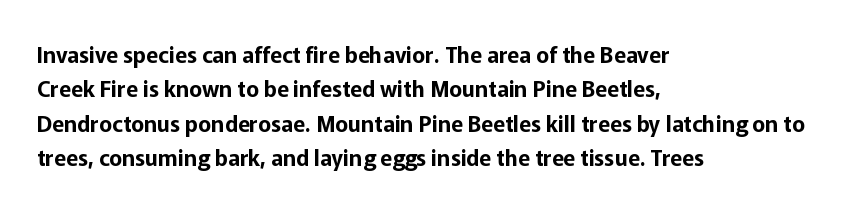
The image shows 22 px text type, upright; set left-aligned, normal line spacing (1.56x), normal letter spacing, not underlined.
